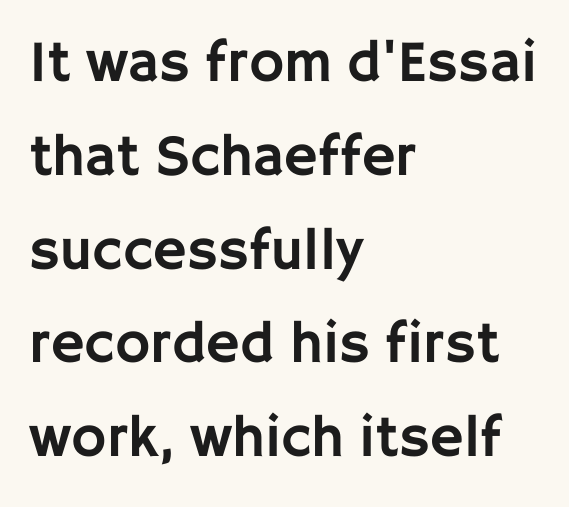
Only glyphs here, with clear space below each row. The typeface chosen for these lines omits serifs. This sample has the flowing, uneven cadence of proportional lettering. The ragged edge is on the right, which tells us the setting is flush left. This sample keeps an unexceptional amount of space between lines.
